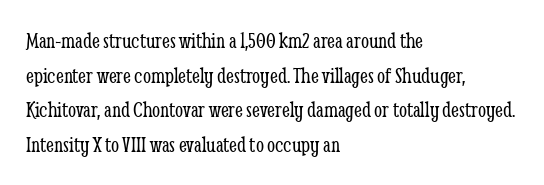
The image shows 23 px text type, upright; set left-aligned, normal line spacing (1.51x), normal letter spacing, not underlined.
